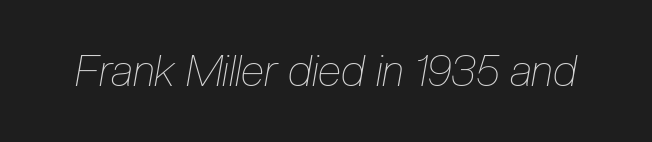
Q: Is the text bold? A: No.
Q: Is the text italic (slanted)? A: Yes, it leans right by about 10 degrees.
Q: Is the text underlined? A: No.
Q: Is the spacing between letters normal or unusually wide? A: Normal.
Q: Width (condensed, normal, or wide)? A: Condensed.
Q: Stroke contrast? A: Low.
Q: x-height? A: Medium.
Q: Monospaced? A: No.
